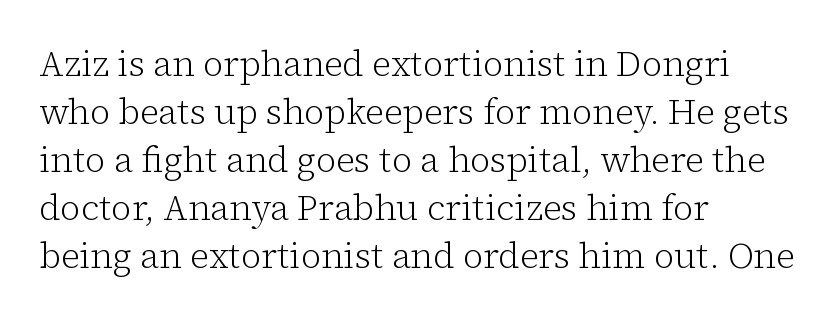
The passage shown is typed in a proportional face where columns would drift. Does the lettering tilt? It doesn't — this is upright. A quiet, ordinary-to-light weight characterises the typeface. Nobody drew a line under any word here.
